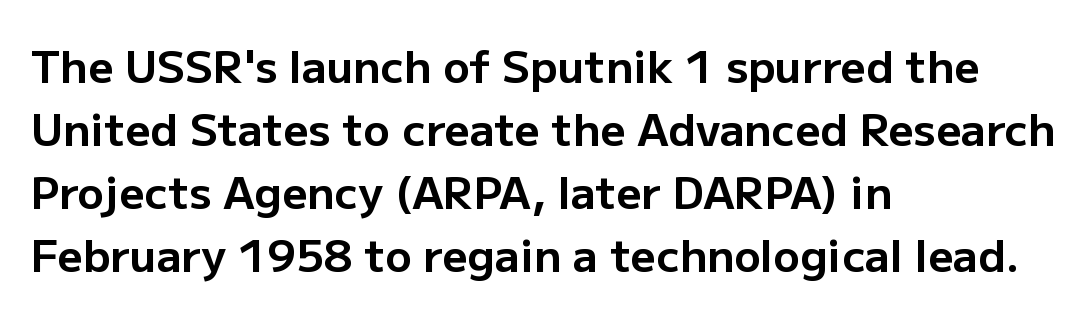
{"serif": "no", "italic": "no", "bold": "yes", "weight": "bold", "width": "normal", "stroke_contrast": "low", "x_height": "medium", "monospaced": "no", "underline": "no", "align": "left", "line_spacing": "normal", "line_spacing_ratio": 1.43, "letter_spacing": "normal", "letter_spacing_em": 0.0, "glyph_px": 44}
